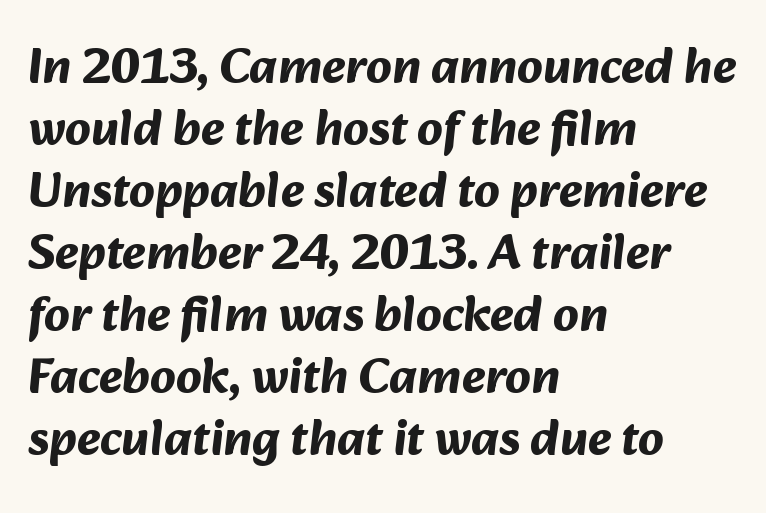
The image shows 50 px bold sans-serif type; set left-aligned, line spacing 1.24x, normal letter spacing, not underlined; medium stroke contrast and a medium x-height.
